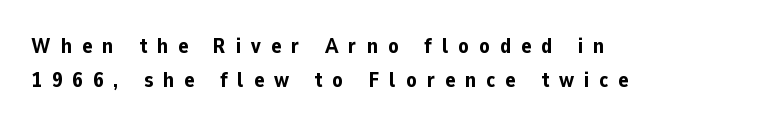
Do the letters lean? They stand straight. Reading down the block, your eye returns to a fixed left position each line. Leading: standard. How are the letters spaced? Widely, with obvious added tracking.
